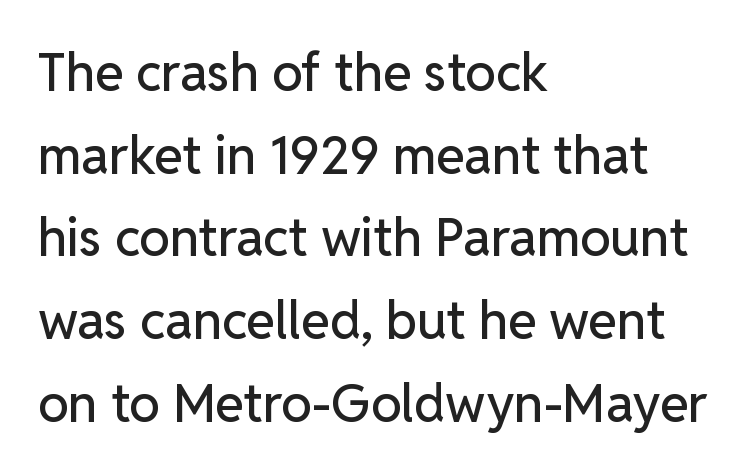
Q: Is the text italic (slanted)? A: No, it is upright.
Q: Is the typeface a serif or a sans-serif typeface? A: Sans-serif.
Q: Is the text underlined? A: No.
Q: How is the paragraph aligned? A: Left-aligned.
Q: Is the spacing between letters normal or unusually wide? A: Normal.
Q: Is the spacing between lines tight, normal or loose? A: Normal.
Q: Width (condensed, normal, or wide)? A: Normal.
Q: Stroke contrast? A: Low.
Q: x-height? A: Medium.
Q: Monospaced? A: No.
